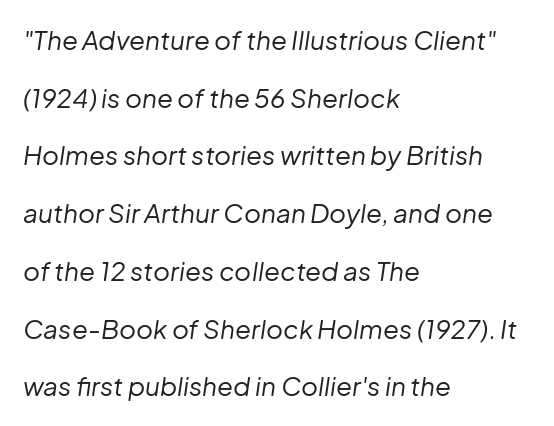
{"italic": "yes", "lean": "right", "slant_degrees": 8, "bold": "no", "underline": "no", "align": "left", "line_spacing": "loose", "line_spacing_ratio": 2.22, "letter_spacing": "normal", "letter_spacing_em": 0.0, "glyph_px": 26}
